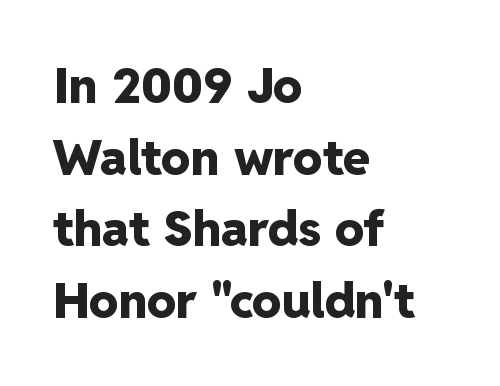
Q: Is the text bold? A: Yes.
Q: Is the text italic (slanted)? A: No, it is upright.
Q: Is the typeface a serif or a sans-serif typeface? A: Sans-serif.
Q: Is the text underlined? A: No.
Q: How is the paragraph aligned? A: Left-aligned.
Q: Is the spacing between letters normal or unusually wide? A: Normal.
Q: Is the spacing between lines tight, normal or loose? A: Normal.
Q: Width (condensed, normal, or wide)? A: Normal.
Q: Stroke contrast? A: Low.
Q: x-height? A: Medium.
Q: Monospaced? A: No.
